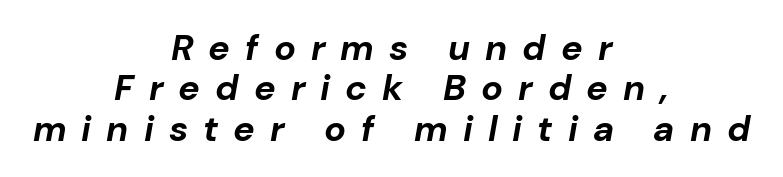
The image shows 36 px bold type, italic (leaning right); set centered, tight line spacing (1.12x), unusually wide letter spacing (+0.42 em), not underlined; low stroke contrast and a medium x-height.
